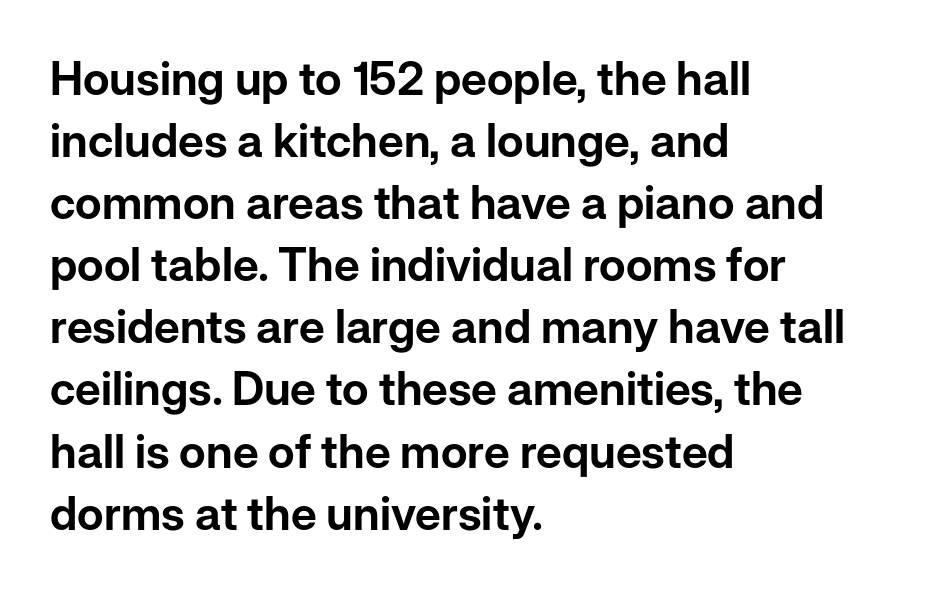
The baseline area is clear. A sans-serif font was chosen for this passage. Observe the ordinary spacing: letters are neighbours, not strangers. Ordinary non-slanted type is in use. These lines stack with their left ends in a neat column. Vertical spacing — default.
